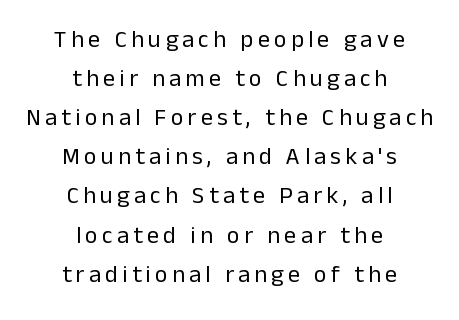
The image shows 24 px text type, upright; set centered, normal line spacing (1.63x), not underlined.
